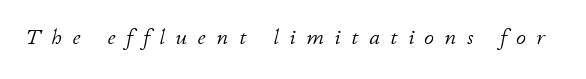
The image shows 22 px text type, italic (leaning right); set unusually wide letter spacing (+0.48 em), not underlined.
